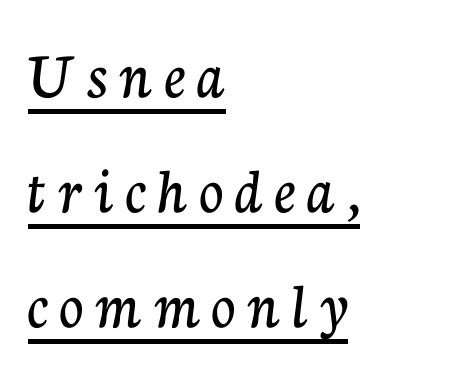
The image shows 67 px serif type; set left-aligned, line spacing 1.72x, underlined; low stroke contrast and a medium x-height.
